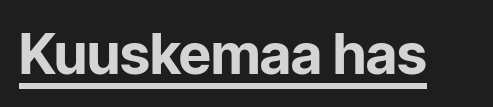
The image shows 56 px bold sans-serif type, upright; set normal letter spacing, underlined; low stroke contrast and a medium x-height.
